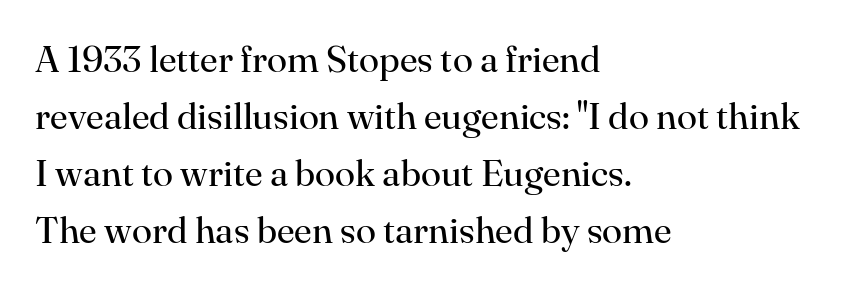
The image shows 37 px regular-weight serif type, upright; set left-aligned, normal line spacing (1.54x), normal letter spacing, not underlined; high stroke contrast and a small x-height.
